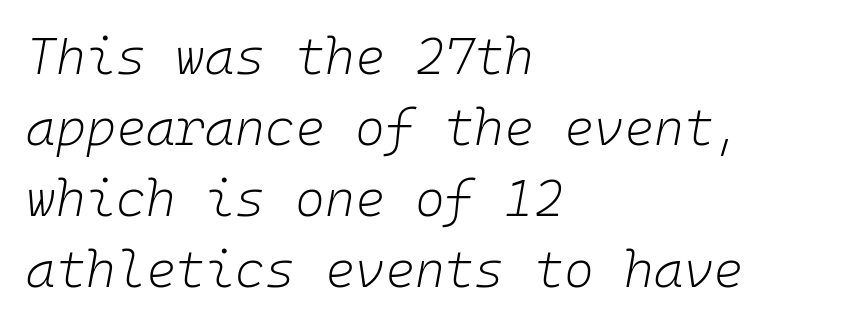
Tracking value appears to be zero — textbook default spacing. Short and long lines alike share a common starting point at left. When letters slant like this, we call the style italic. Rows of type keep a routine distance in the vertical direction.
